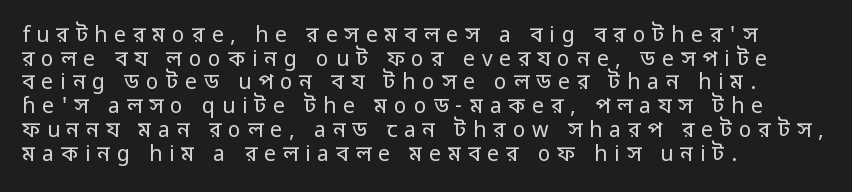
The image shows 21 px text type, upright; set left-aligned, tight line spacing (1.13x), unusually wide letter spacing (+0.33 em), not underlined.
